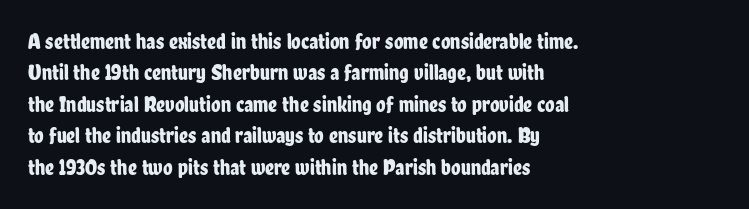
The image shows 22 px text type, upright; set left-aligned, normal line spacing (1.43x), normal letter spacing, not underlined.
